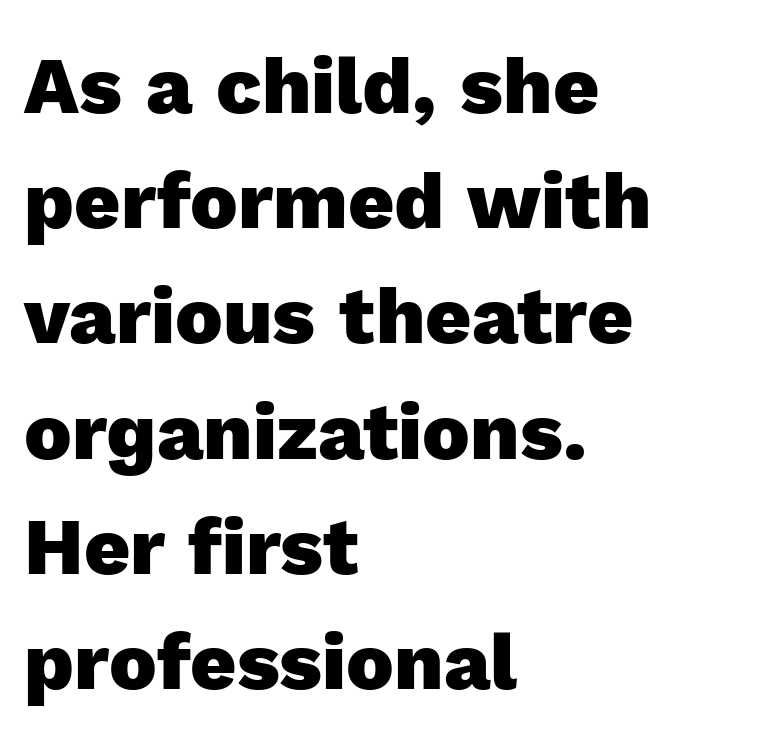
Q: Is the text bold? A: Yes.
Q: Is the text italic (slanted)? A: No, it is upright.
Q: Is the typeface a serif or a sans-serif typeface? A: Sans-serif.
Q: Is the text underlined? A: No.
Q: How is the paragraph aligned? A: Left-aligned.
Q: Is the spacing between letters normal or unusually wide? A: Normal.
Q: Is the spacing between lines tight, normal or loose? A: Normal.
Q: Width (condensed, normal, or wide)? A: Normal.
Q: x-height? A: Medium.
Q: Monospaced? A: No.
